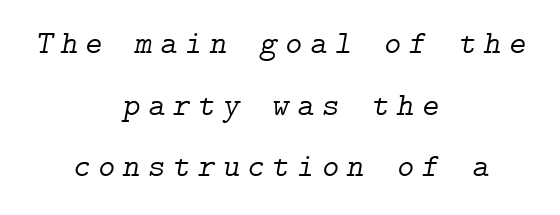
Q: Is the text bold? A: No.
Q: Is the text italic (slanted)? A: Yes, it leans right by about 9 degrees.
Q: Is the typeface a serif or a sans-serif typeface? A: Serif.
Q: Is the text underlined? A: No.
Q: How is the paragraph aligned? A: Centered.
Q: Is the spacing between letters normal or unusually wide? A: Unusually wide.
Q: Width (condensed, normal, or wide)? A: Normal.
Q: Stroke contrast? A: Low.
Q: x-height? A: Medium.
